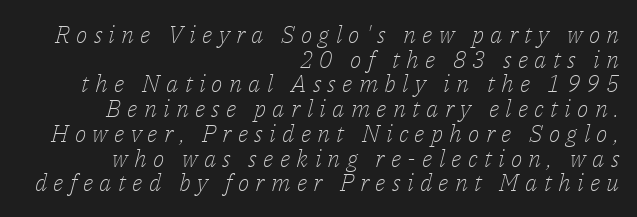
Emphasis-style slanted type is in use. Successive baselines arrive quickly, one right under another. Is the block centered? No — it sits flush against the right margin. Substantial extra tracking has been applied to these lines. Check the space under the baseline: it is left empty.
